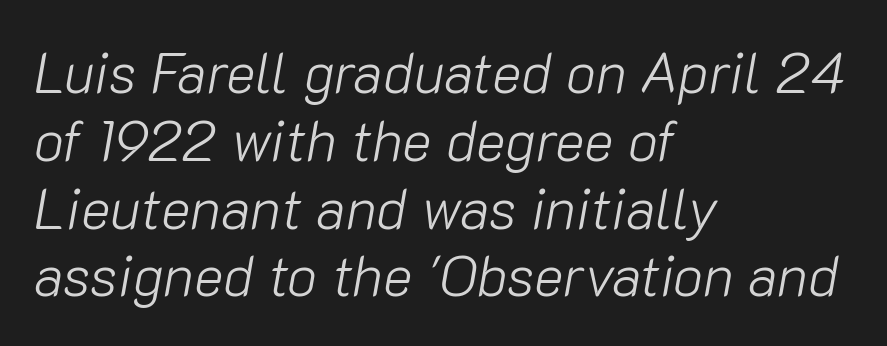
Underline: absent. The passage shown leans; its letterforms are oblique. Each letter keeps its own natural width here, so spacing adapts to shape. Think standard paragraph weight, or any step lighter than that. There is no visible air inserted between adjacent glyphs.
